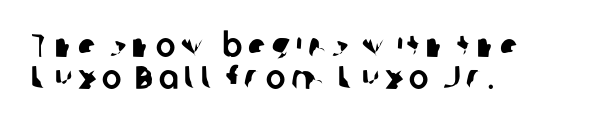
What's the leading like? Squeezed, with rows nearly overlapping. Varying glyph widths throughout — classic text-font behaviour. Each letter's strokes conclude bluntly, with no projecting serifs. Descenders hang freely into open space. Does the copy run flush right? No — it runs flush left.
